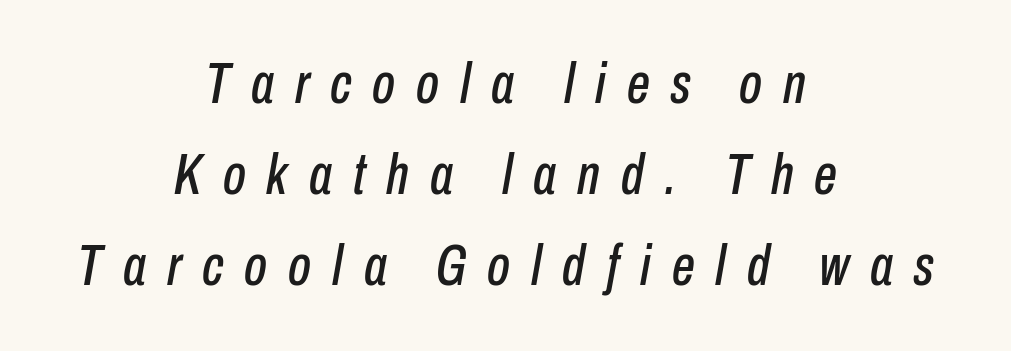
{"italic": "yes", "lean": "right", "slant_degrees": 10, "width": "condensed", "stroke_contrast": "low", "x_height": "medium", "monospaced": "no", "underline": "no", "align": "center", "line_spacing": "normal", "line_spacing_ratio": 1.57, "letter_spacing": "wide", "letter_spacing_em": 0.36, "glyph_px": 58}
